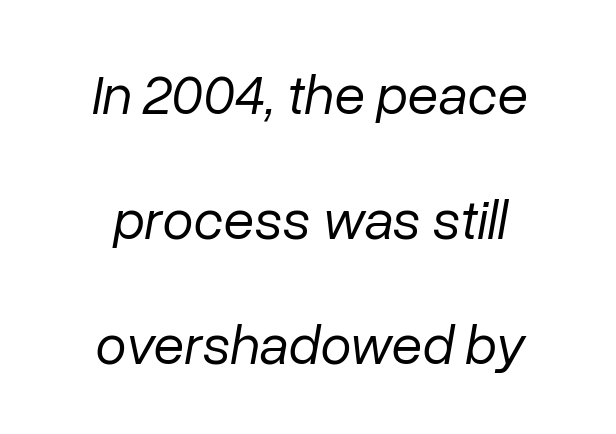
The image shows 56 px regular-weight type, italic (leaning right); set centered, loose line spacing (2.23x), normal letter spacing, not underlined; low stroke contrast and a medium x-height.
